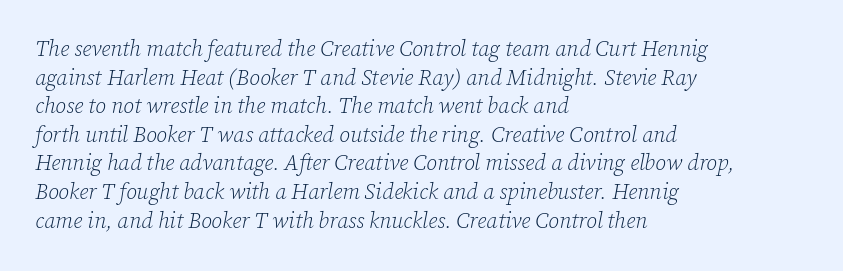
The image shows 22 px text type, italic (leaning right); set left-aligned, normal line spacing (1.3x), normal letter spacing, not underlined.
